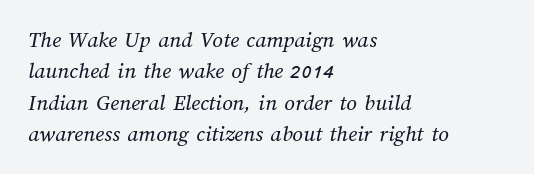
Q: Is the text bold? A: No.
Q: Is the text underlined? A: No.
Q: How is the paragraph aligned? A: Left-aligned.
Q: Is the spacing between letters normal or unusually wide? A: Normal.
Q: Is the spacing between lines tight, normal or loose? A: Normal.
